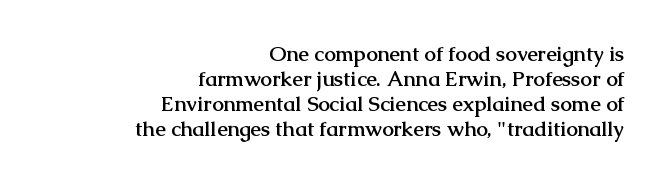
Q: Is the text bold? A: Yes.
Q: Is the text italic (slanted)? A: No, it is upright.
Q: Is the text underlined? A: No.
Q: How is the paragraph aligned? A: Right-aligned.
Q: Is the spacing between letters normal or unusually wide? A: Normal.
